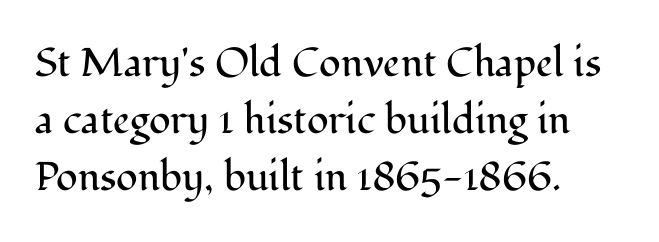
The image shows 40 px regular-weight serif type, upright; set left-aligned, normal line spacing (1.43x), normal letter spacing, not underlined; medium stroke contrast and a medium x-height.
